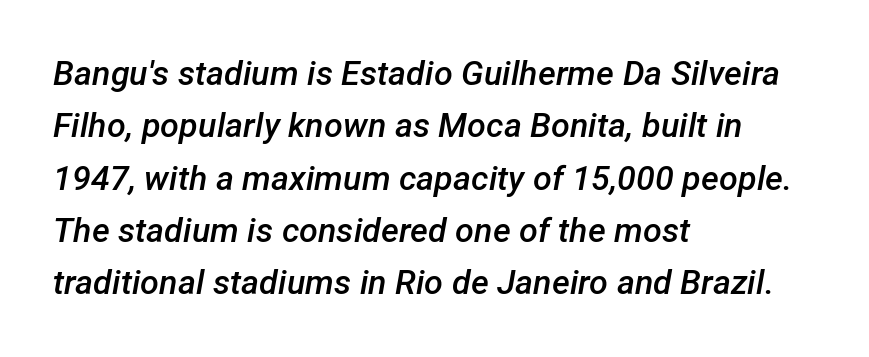
Q: Is the text bold? A: Semi-bold.
Q: Is the text italic (slanted)? A: Yes, it leans right by about 12 degrees.
Q: Is the text underlined? A: No.
Q: How is the paragraph aligned? A: Left-aligned.
Q: Is the spacing between letters normal or unusually wide? A: Normal.
Q: Is the spacing between lines tight, normal or loose? A: Normal.
Q: Width (condensed, normal, or wide)? A: Normal.
Q: Stroke contrast? A: Low.
Q: x-height? A: Medium.
Q: Monospaced? A: No.
